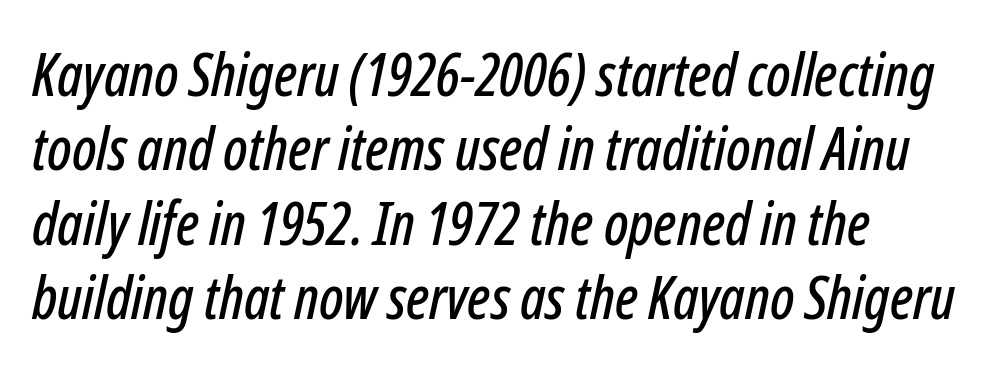
Q: Is the text italic (slanted)? A: Yes, it leans right by about 12 degrees.
Q: Is the text underlined? A: No.
Q: How is the paragraph aligned? A: Left-aligned.
Q: Is the spacing between letters normal or unusually wide? A: Normal.
Q: Is the spacing between lines tight, normal or loose? A: Normal.
Q: Width (condensed, normal, or wide)? A: Condensed.
Q: Stroke contrast? A: Low.
Q: x-height? A: Medium.
Q: Monospaced? A: No.
